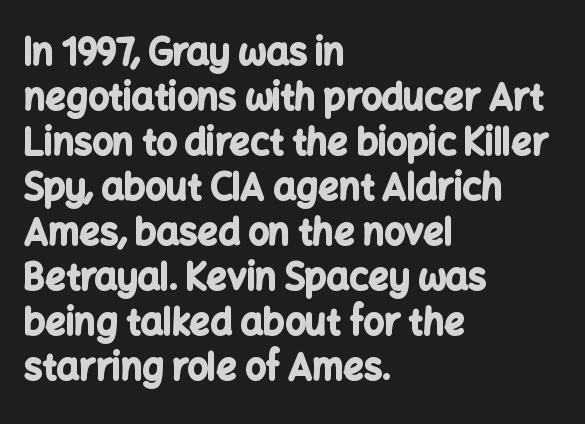
The image shows 36 px bold sans-serif type, upright; set left-aligned, normal line spacing (1.25x), normal letter spacing, not underlined; low stroke contrast and a medium x-height.
